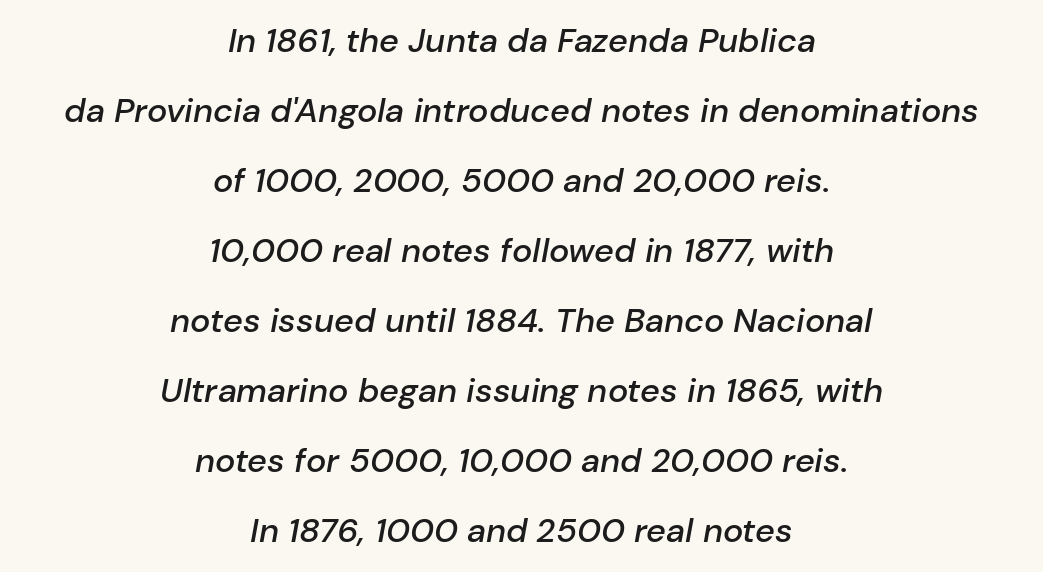
The image shows 34 px semibold type, italic (leaning right); set centered, loose line spacing (2.06x), normal letter spacing, not underlined; low stroke contrast and a medium x-height.
